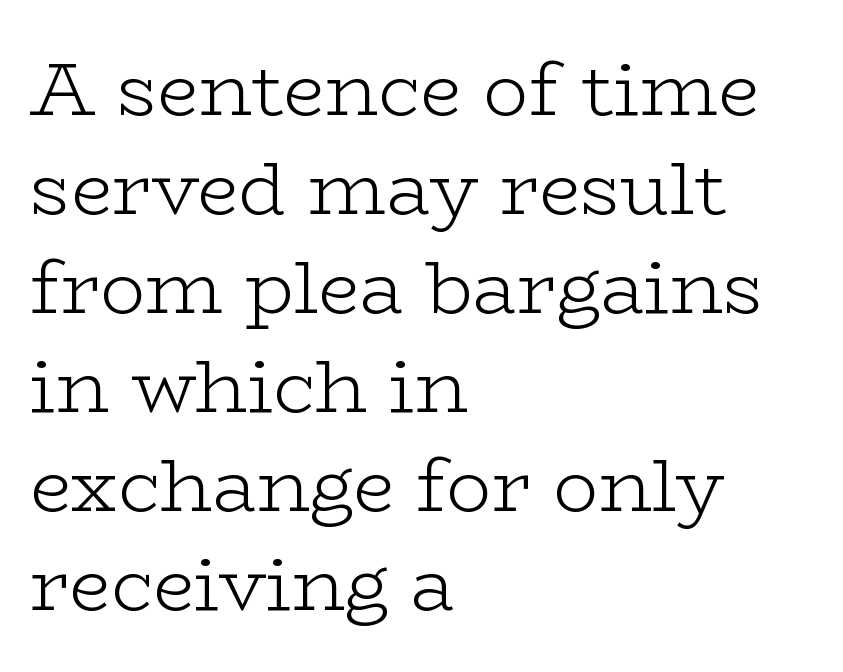
Q: Is the text bold? A: No.
Q: Is the text italic (slanted)? A: No, it is upright.
Q: Is the typeface a serif or a sans-serif typeface? A: Serif.
Q: Is the text underlined? A: No.
Q: How is the paragraph aligned? A: Left-aligned.
Q: Is the spacing between letters normal or unusually wide? A: Normal.
Q: Is the spacing between lines tight, normal or loose? A: Normal.
Q: Width (condensed, normal, or wide)? A: Wide.
Q: Stroke contrast? A: Low.
Q: x-height? A: Medium.
Q: Monospaced? A: No.
